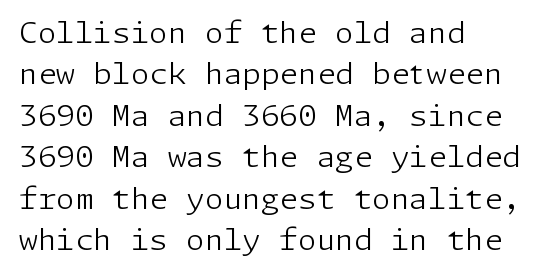
{"serif": "no", "italic": "no", "bold": "no", "weight": "light", "width": "normal", "stroke_contrast": "low", "x_height": "medium", "underline": "no", "align": "left", "line_spacing": "normal", "line_spacing_ratio": 1.38, "letter_spacing": "normal", "letter_spacing_em": 0.0, "glyph_px": 30}
